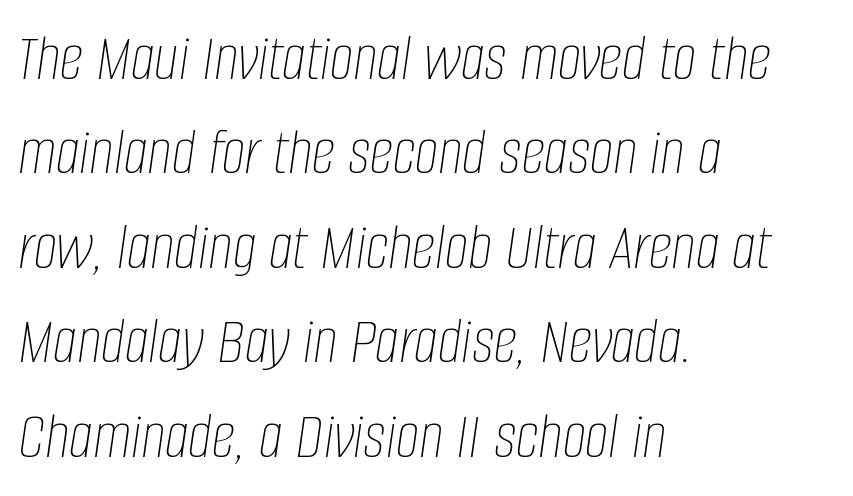
The image shows 67 px thin, condensed type, italic (leaning right); set left-aligned, normal line spacing (1.41x), normal letter spacing, not underlined; low stroke contrast and a large x-height.
